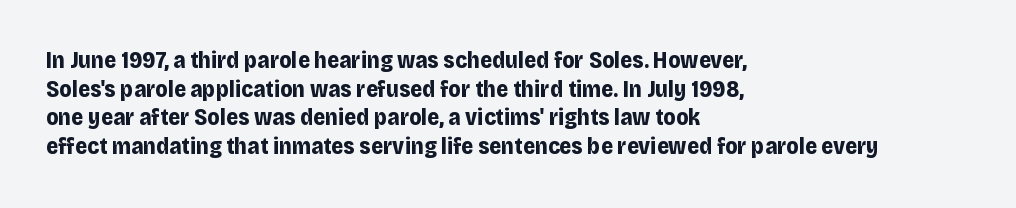
In CSS terms this would be text-align: left. On the weight axis this lands at bold, roughly 700. No word sits above an underline. Regarding leading, the lines here are spaced in the standard way. Quick note: not italic, upright. Glyph-to-glyph distance matches everyday printed text.
